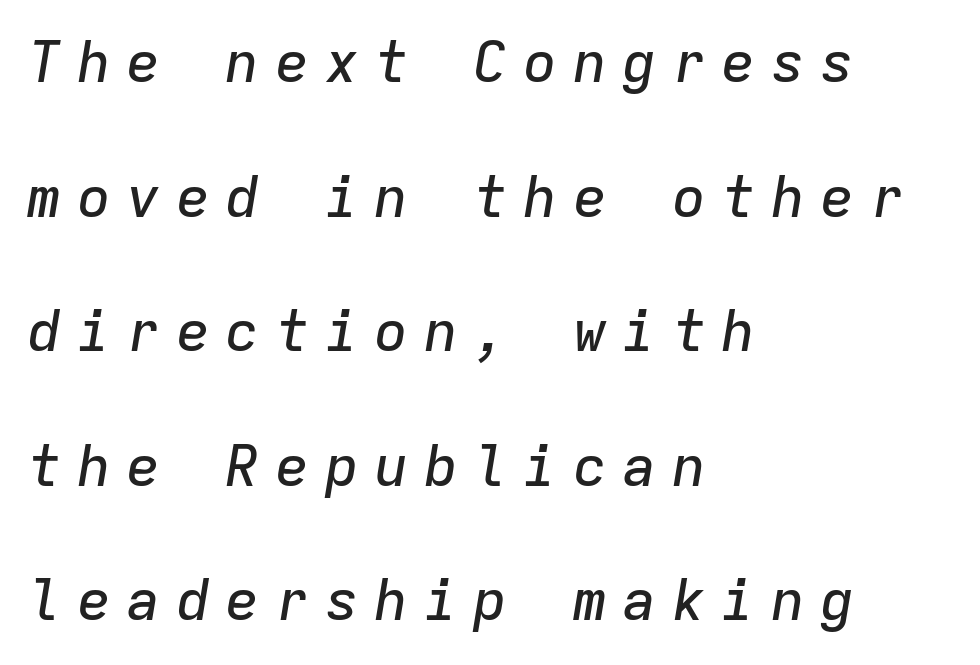
The image shows 57 px text type, italic (leaning right), monospaced; set left-aligned, loose line spacing (2.36x), unusually wide letter spacing (+0.27 em), not underlined; low stroke contrast and a medium x-height.
